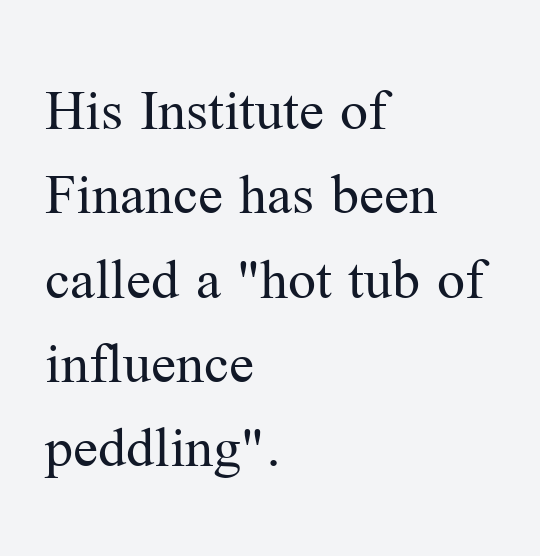
The axis of the letterforms is exactly vertical. The glyphs are unaccompanied by any horizontal stroke below them. Here the designer chose a conventional face with non-uniform glyph widths. Each word holds together tightly as a unit, with standard inter-letter gaps.
